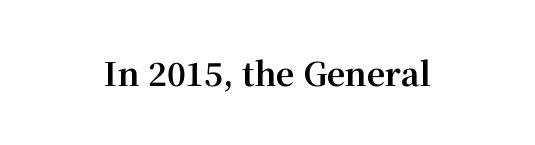
Q: Is the text bold? A: Yes.
Q: Is the text italic (slanted)? A: No, it is upright.
Q: Is the typeface a serif or a sans-serif typeface? A: Serif.
Q: Is the text underlined? A: No.
Q: How is the paragraph aligned? A: Centered.
Q: Is the spacing between letters normal or unusually wide? A: Normal.
Q: Width (condensed, normal, or wide)? A: Normal.
Q: Stroke contrast? A: Medium.
Q: x-height? A: Medium.
Q: Monospaced? A: No.
